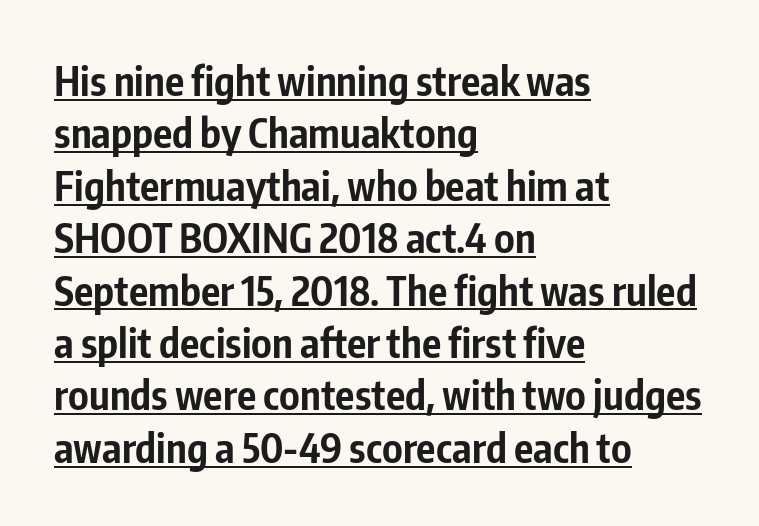
{"serif": "no", "italic": "no", "bold": "yes", "weight": "bold", "width": "condensed", "stroke_contrast": "low", "x_height": "medium", "monospaced": "no", "underline": "yes", "align": "left", "line_spacing": "normal", "line_spacing_ratio": 1.31, "letter_spacing": "normal", "letter_spacing_em": 0.0, "glyph_px": 40}
